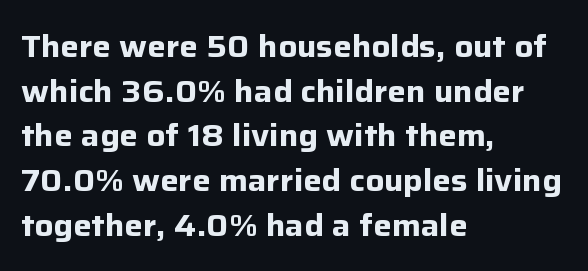
The image shows 31 px bold sans-serif type, upright; set left-aligned, normal line spacing (1.44x), normal letter spacing, not underlined; low stroke contrast and a medium x-height.
